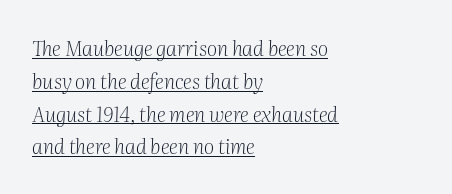
{"italic": "yes", "lean": "right", "slant_degrees": 2, "bold": "no", "underline": "yes", "align": "left", "line_spacing": "normal", "line_spacing_ratio": 1.64, "letter_spacing": "normal", "letter_spacing_em": 0.0, "glyph_px": 20}
